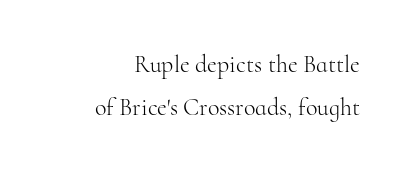
The image shows 24 px text type, upright; set line spacing 1.78x, normal letter spacing, not underlined.
